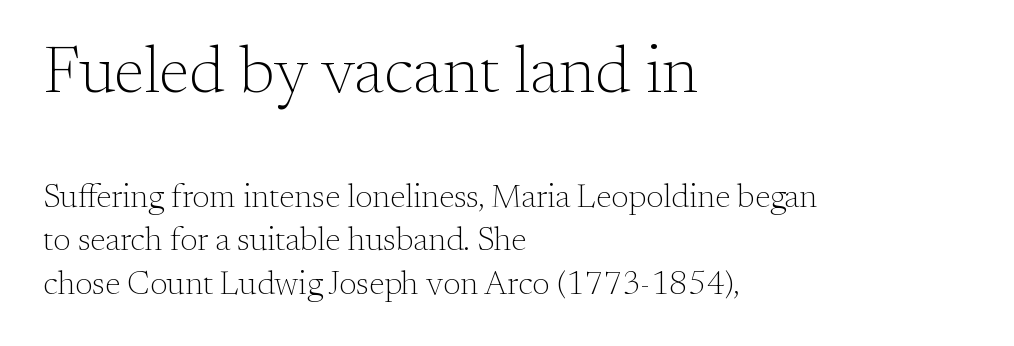
{"serif": "yes", "italic": "no", "bold": "no", "weight": "light", "width": "normal", "stroke_contrast": "medium", "x_height": "small", "monospaced": "no", "underline": "no", "align": "left", "line_spacing": "normal", "line_spacing_ratio": 1.31, "letter_spacing": "normal", "letter_spacing_em": 0.0, "larger_block": "first", "size_ratio": 2.0, "glyph_px": 66}
